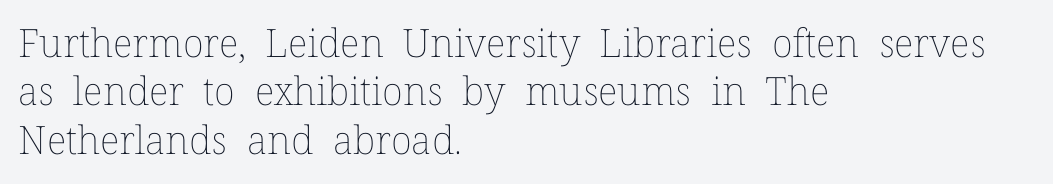
Q: Is the text bold? A: No.
Q: Is the text italic (slanted)? A: No, it is upright.
Q: Is the text underlined? A: No.
Q: How is the paragraph aligned? A: Left-aligned.
Q: Is the spacing between letters normal or unusually wide? A: Normal.
Q: Width (condensed, normal, or wide)? A: Normal.
Q: Stroke contrast? A: Low.
Q: x-height? A: Medium.
Q: Monospaced? A: No.
